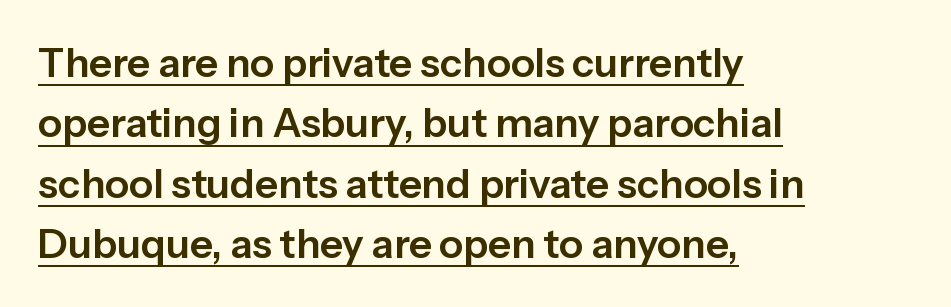
The image shows 40 px sans-serif type, upright; set left-aligned, normal line spacing (1.51x), normal letter spacing, underlined; low stroke contrast and a medium x-height.
